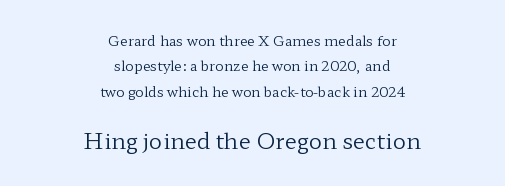
Q: Is the text bold? A: No.
Q: Is the text italic (slanted)? A: No, it is upright.
Q: Is the text underlined? A: No.
Q: How is the paragraph aligned? A: Centered.
Q: Is the spacing between letters normal or unusually wide? A: Normal.
Q: Which block of text is set in a larger size, the first (top) or the second (bottom)? A: The second (bottom) one.
